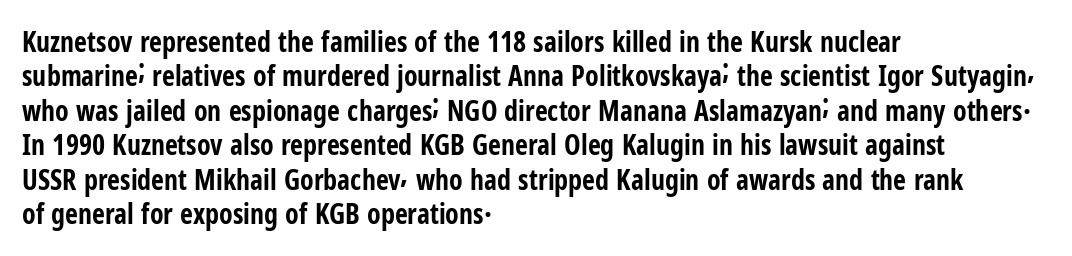
Q: Is the text bold? A: Yes.
Q: Is the text italic (slanted)? A: No, it is upright.
Q: Is the typeface a serif or a sans-serif typeface? A: Sans-serif.
Q: Is the text underlined? A: No.
Q: How is the paragraph aligned? A: Left-aligned.
Q: Is the spacing between letters normal or unusually wide? A: Normal.
Q: Width (condensed, normal, or wide)? A: Condensed.
Q: Stroke contrast? A: Low.
Q: x-height? A: Medium.
Q: Monospaced? A: No.
